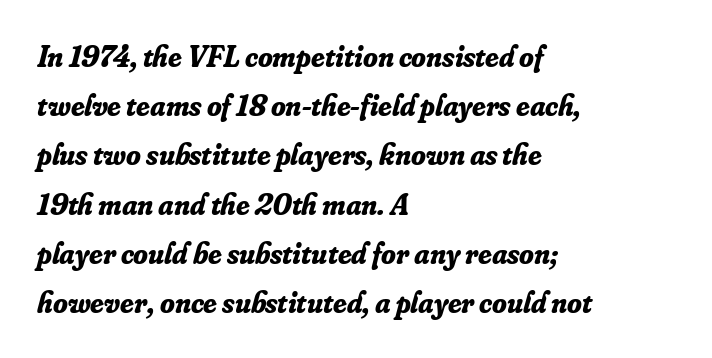
The image shows 30 px bold serif type, italic (leaning right); set left-aligned, normal line spacing (1.64x), normal letter spacing, not underlined; low stroke contrast and a small x-height.
